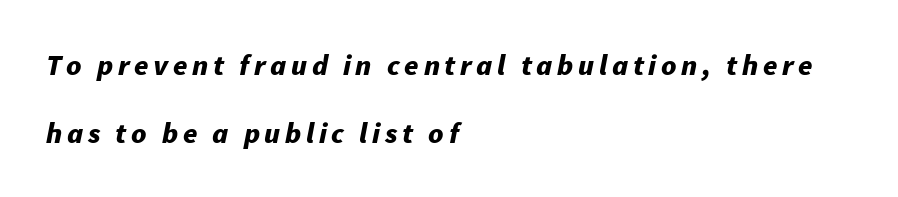
{"italic": "yes", "lean": "right", "slant_degrees": 11, "bold": "yes", "weight": "bold", "width": "normal", "stroke_contrast": "low", "x_height": "medium", "monospaced": "no", "underline": "no", "align": "left", "line_spacing": "loose", "line_spacing_ratio": 2.34, "glyph_px": 29}
